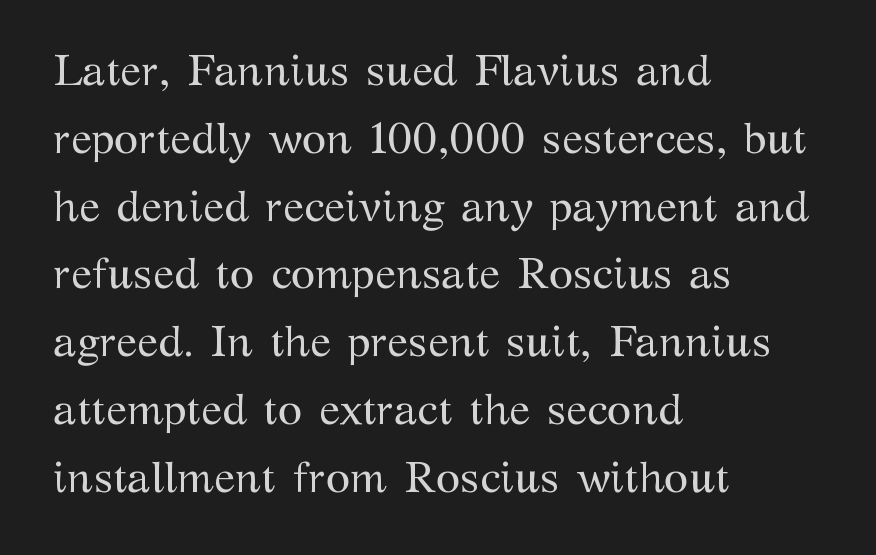
Heaviness? Minimal to ordinary, like unemphasized prose. Note the varied advance widths — an 'i' is clearly narrower than an 'm'. Italic? Not at all — the glyphs are vertical. No word sits above an underline. You could call the tracking neutral — neither tight nor loose. Does the copy run flush right? No — it runs flush left.
